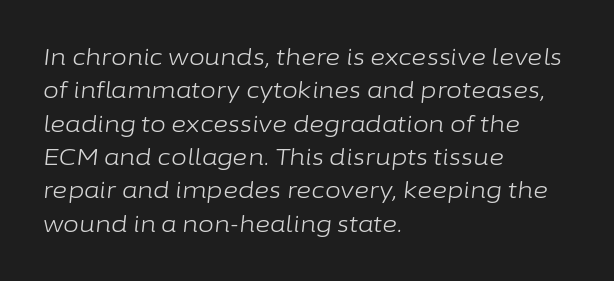
The compositor pushed each line to the left boundary. These glyphs show unthickened strokes, regular width or finer. The lines sit at an ordinary, default distance from one another. The font's italic variant was chosen for this text. The passage shown has conventional tracking throughout. The passage shown is not underscored anywhere.
